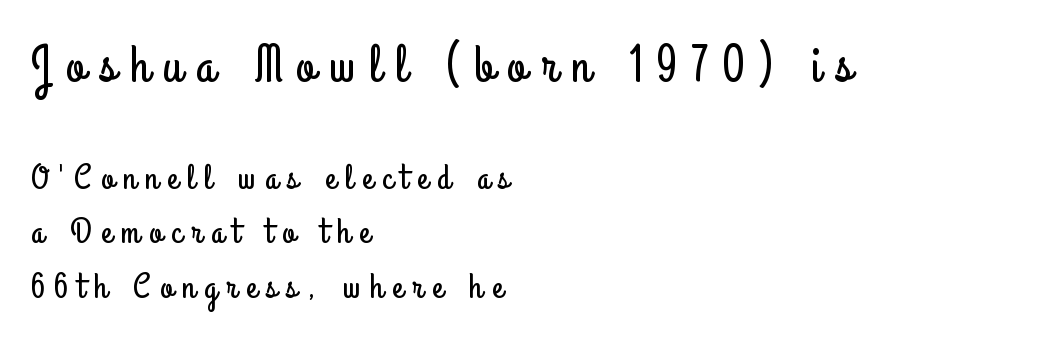
You can tell from the bare stems that sans-serif type was used. Words appear elongated and porous because spacing is wide. Horizontally, the lines are justified to the leading edge only. A clean baseline with only descenders dipping below it.
